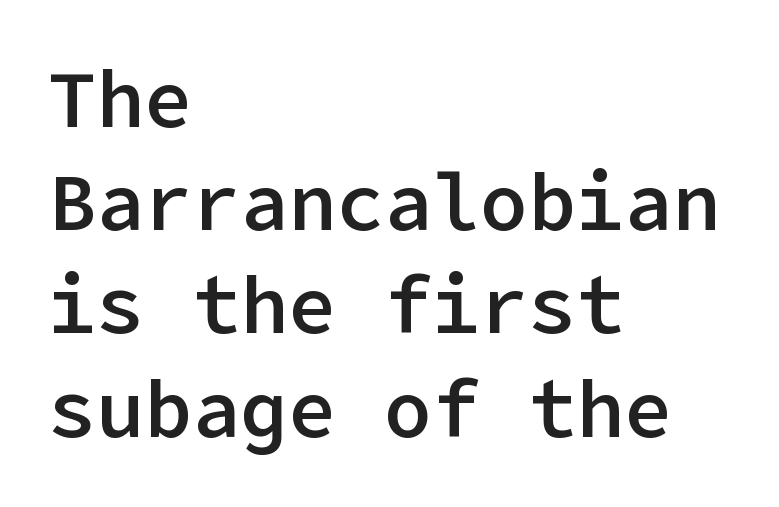
The image shows 80 px semibold sans-serif type, upright; set left-aligned, normal line spacing (1.29x), normal letter spacing, not underlined; low stroke contrast and a medium x-height.
